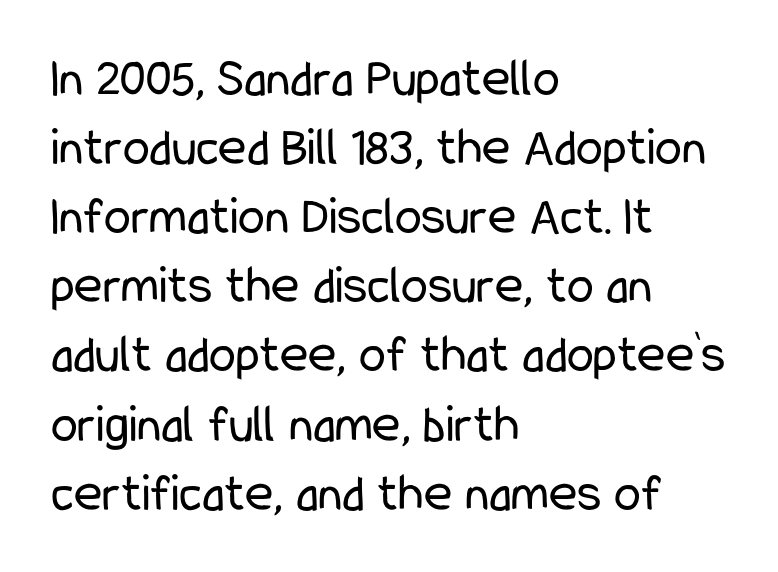
{"serif": "no", "italic": "no", "bold": "no", "weight": "regular", "width": "condensed", "stroke_contrast": "low", "x_height": "medium", "monospaced": "no", "underline": "no", "align": "left", "line_spacing": "normal", "line_spacing_ratio": 1.28, "letter_spacing": "normal", "letter_spacing_em": 0.0, "glyph_px": 54}
